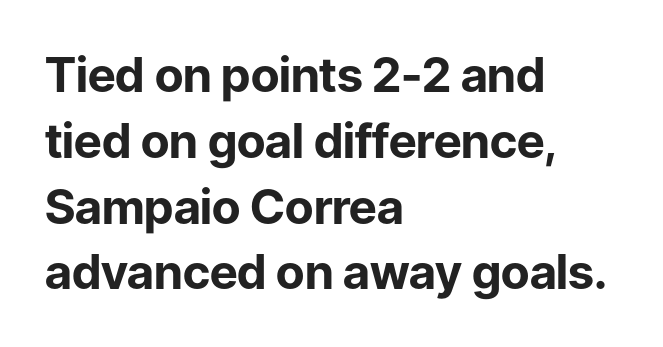
The image shows 48 px bold sans-serif type, upright; set left-aligned, normal line spacing (1.37x), normal letter spacing, not underlined; low stroke contrast and a medium x-height.
